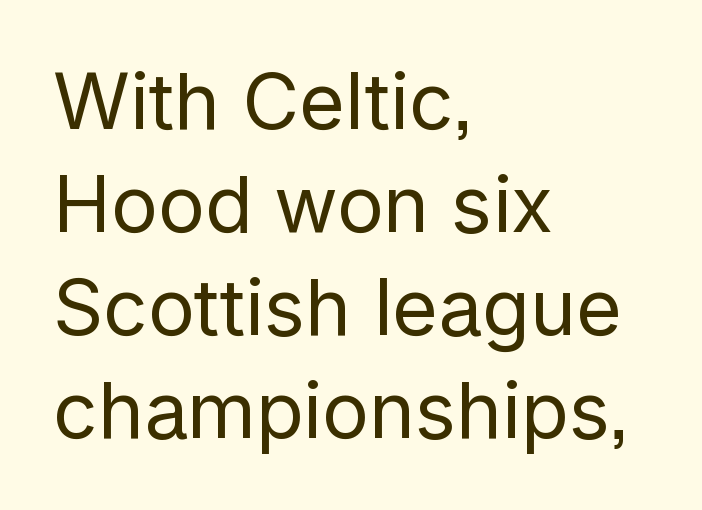
Unlike italic type, these characters show no tilt at all. The rendering anchors every line to the left-hand side. Honestly, the row spacing looks completely unremarkable. The passage shown is not bold in any degree. Proportional: the letters do not fall into vertical columns. Stroke terminals: plain, sans-serif.
